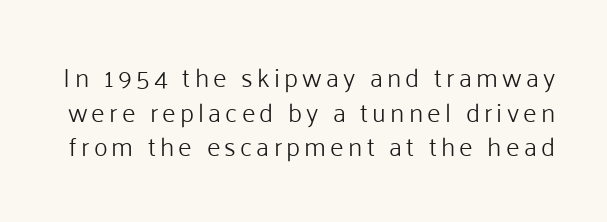
The image shows 26 px text type, upright; set normal line spacing (1.33x), not underlined.
